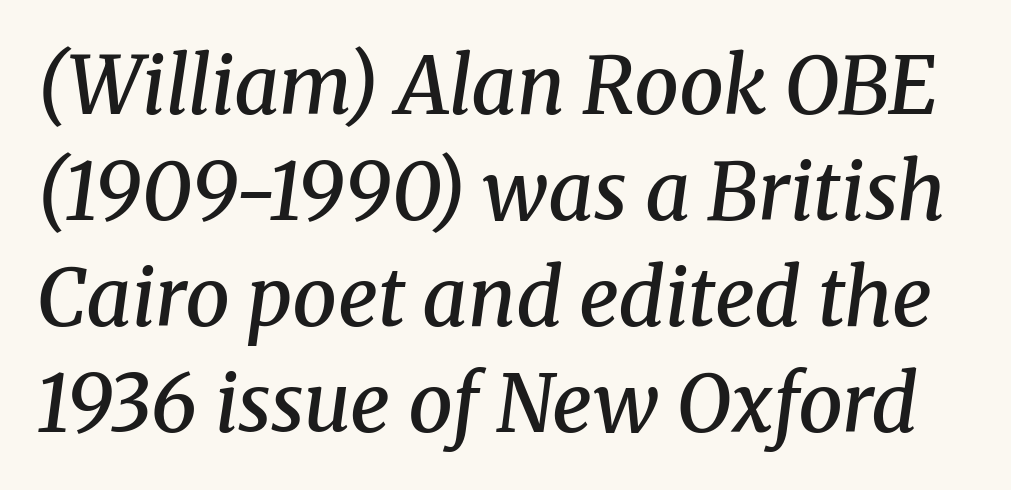
The image shows 79 px semibold serif type, italic (leaning right); set normal line spacing (1.34x), normal letter spacing, not underlined; medium stroke contrast and a medium x-height.
